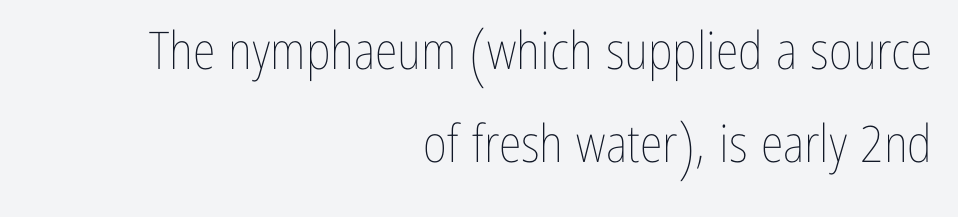
The image shows 52 px thin, condensed type, upright; set right-aligned, line spacing 1.78x, normal letter spacing, not underlined; low stroke contrast and a medium x-height.
